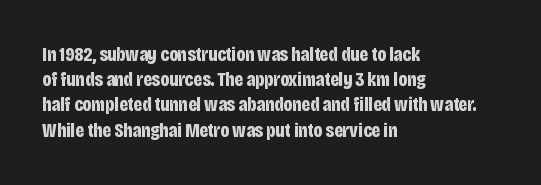
The space directly below the letters is spotless. This rendering uses left alignment, leaving the right contour irregular. The typography opts for an upright posture over an oblique one. Each word holds together tightly as a unit, with standard inter-letter gaps. Pretty heavy lettering here — definitely bold.
